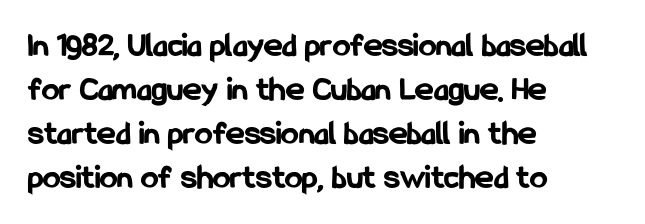
Q: Is the text bold? A: Yes.
Q: Is the text italic (slanted)? A: No, it is upright.
Q: Is the typeface a serif or a sans-serif typeface? A: Sans-serif.
Q: Is the text underlined? A: No.
Q: How is the paragraph aligned? A: Left-aligned.
Q: Is the spacing between letters normal or unusually wide? A: Normal.
Q: Is the spacing between lines tight, normal or loose? A: Normal.
Q: Width (condensed, normal, or wide)? A: Condensed.
Q: Stroke contrast? A: Low.
Q: x-height? A: Medium.
Q: Monospaced? A: No.
